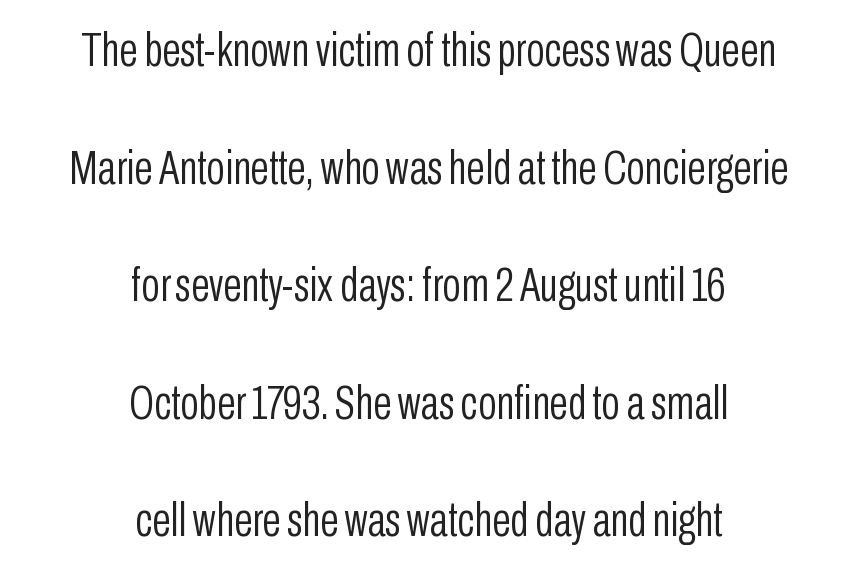
The image shows 48 px light, condensed sans-serif type, upright; set centered, loose line spacing (2.45x), normal letter spacing, not underlined; low stroke contrast and a medium x-height.
